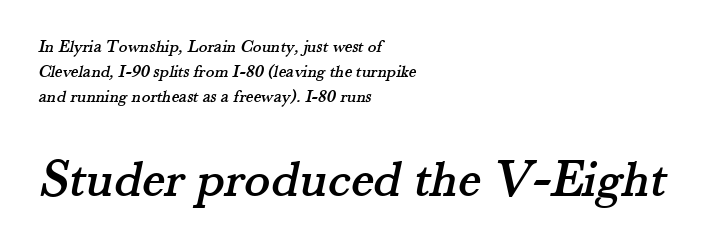
Q: Is the typeface a serif or a sans-serif typeface? A: Serif.
Q: Is the text underlined? A: No.
Q: How is the paragraph aligned? A: Left-aligned.
Q: Is the spacing between letters normal or unusually wide? A: Normal.
Q: Is the spacing between lines tight, normal or loose? A: Normal.
Q: Which block of text is set in a larger size, the first (top) or the second (bottom)? A: The second (bottom) one.
Q: Width (condensed, normal, or wide)? A: Normal.
Q: Stroke contrast? A: Medium.
Q: x-height? A: Small.
Q: Monospaced? A: No.
